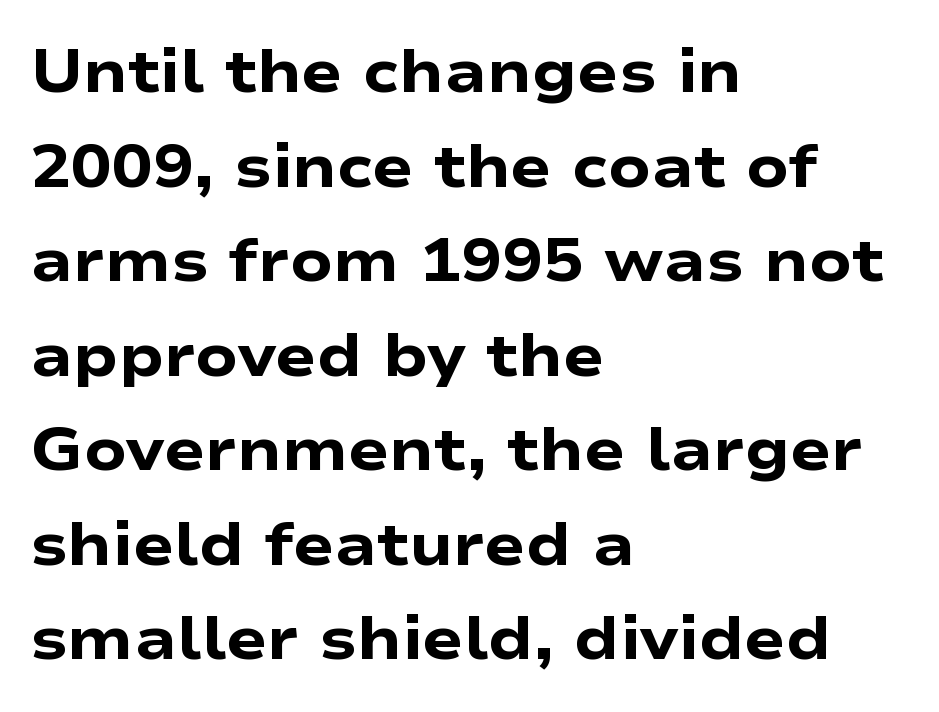
The text was rendered using a sans face with plain stroke endings. Glyph-to-glyph distance matches everyday printed text. The rendering uses a moderate line-height, typical for paragraphs. In terms of weight, the rendering is a true, heavy bold.
